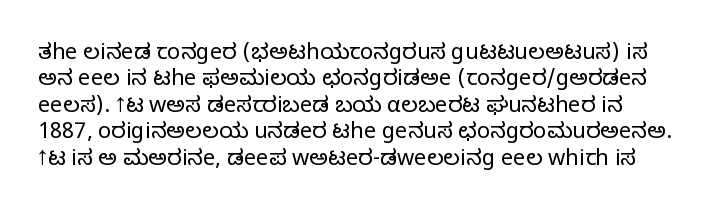
The image shows 22 px text type, upright; set line spacing 1.2x, normal letter spacing, not underlined.
